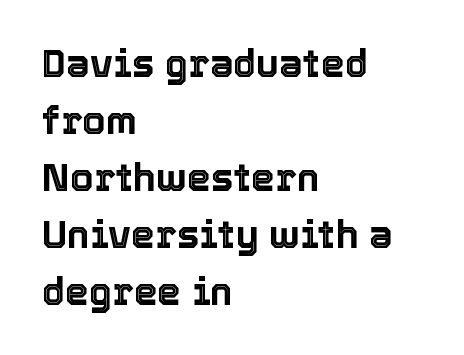
Each row of text sits above clean, open space. Character widths vary here, with narrow letters taking less room than wide ones. Horizontal bands of white between lines are of average thickness. Standard letterfit; no display-style spreading of the glyphs. The text block is weighted toward the left margin, trailing off unevenly rightward.
